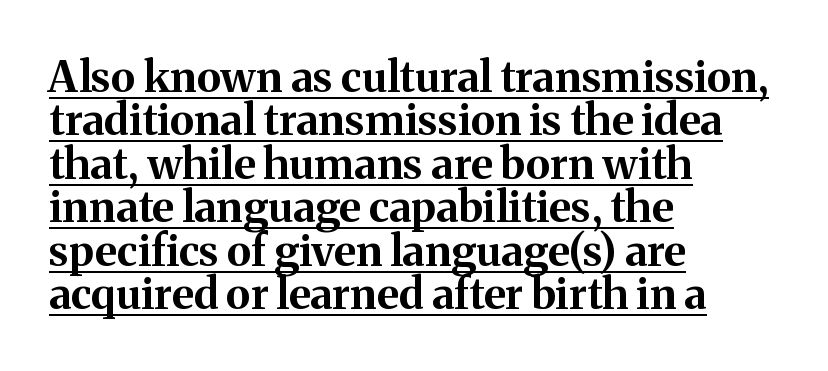
Character widths vary here, with narrow letters taking less room than wide ones. You can see a thin bar hugging the bottom of the glyphs. The font family rendered here belongs to the serif group. The paragraph has a hard left edge and a soft right edge. Honestly, the rows look squashed on top of each other. Characters remain perfectly vertical along every line.
